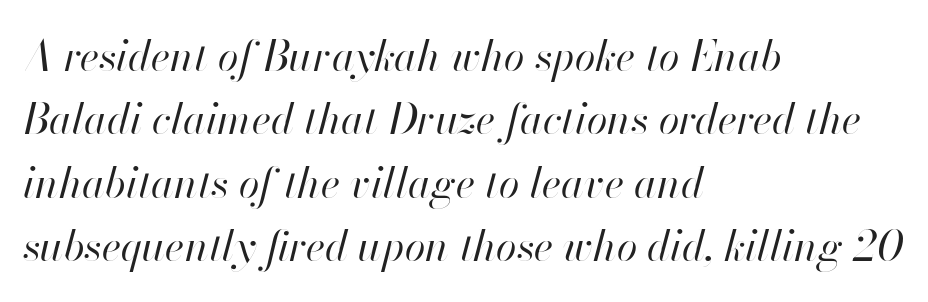
Each letter keeps its own natural width here, so spacing adapts to shape. The paragraph has a hard left edge and a soft right edge. The typography opts for an oblique posture over an upright one. Plain, unruled lines of type. This block has exactly the height ordinary leading produces.
